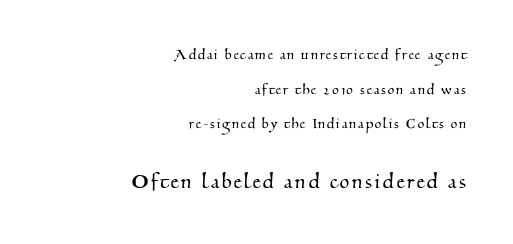
A student would notice the bottom passage is typeset larger than what precedes it. Right-aligned paragraph, ragged on the left. This sample trades compactness for vertical openness between lines. Anything drawn beneath the words? Only blank space.
